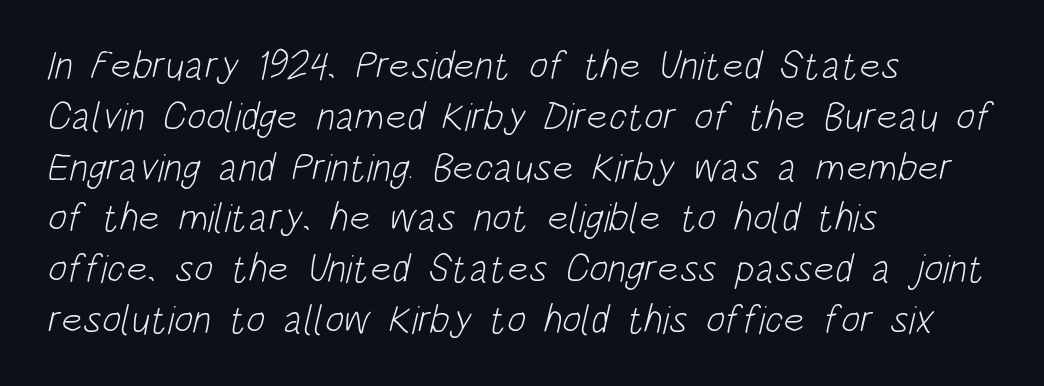
Q: Is the text bold? A: No.
Q: Is the typeface a serif or a sans-serif typeface? A: Sans-serif.
Q: Is the text underlined? A: No.
Q: How is the paragraph aligned? A: Left-aligned.
Q: Is the spacing between letters normal or unusually wide? A: Normal.
Q: Is the spacing between lines tight, normal or loose? A: Normal.
Q: Width (condensed, normal, or wide)? A: Condensed.
Q: Stroke contrast? A: Low.
Q: x-height? A: Large.
Q: Monospaced? A: No.
